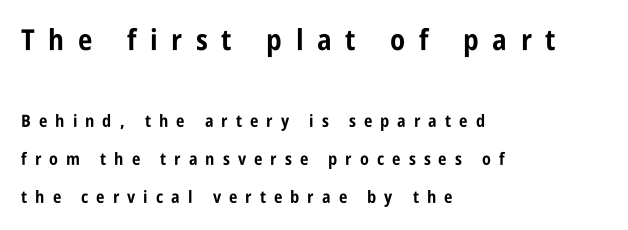
Is the lower block the larger one? No — the upper block carries the bigger type. The specimen omits any rule beneath the text block's lines. Pretty heavy lettering here — definitely bold. If you measured baseline to baseline, you'd find a long distance. No italicization has been applied; the sample stays upright.
